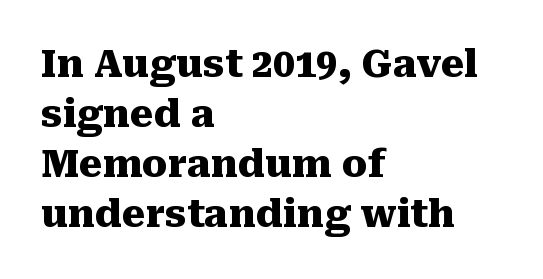
{"serif": "yes", "italic": "no", "bold": "yes", "weight": "heavy", "width": "normal", "stroke_contrast": "medium", "x_height": "medium", "monospaced": "no", "underline": "no", "align": "left", "line_spacing": "normal", "line_spacing_ratio": 1.32, "letter_spacing": "normal", "letter_spacing_em": 0.0, "glyph_px": 38}
